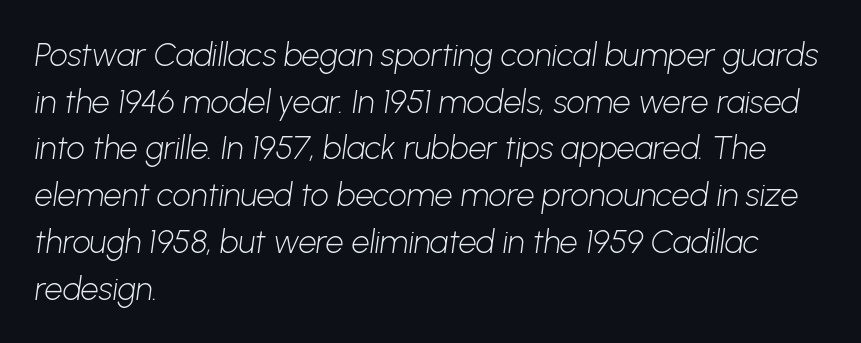
The image shows 32 px light sans-serif type; set left-aligned, normal line spacing (1.46x), normal letter spacing, not underlined; low stroke contrast and a medium x-height.
